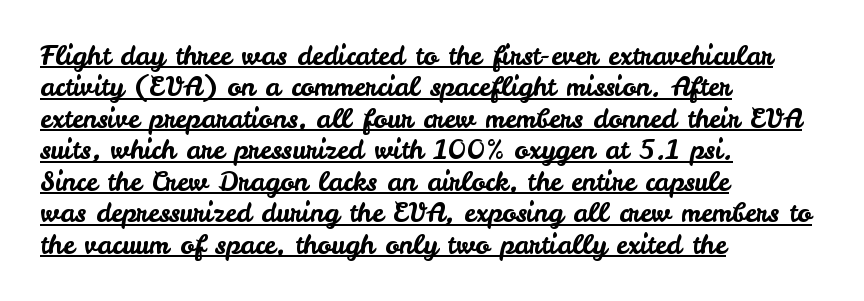
Q: Is the text italic (slanted)? A: Yes.
Q: Is the text underlined? A: Yes.
Q: How is the paragraph aligned? A: Left-aligned.
Q: Is the spacing between letters normal or unusually wide? A: Normal.
